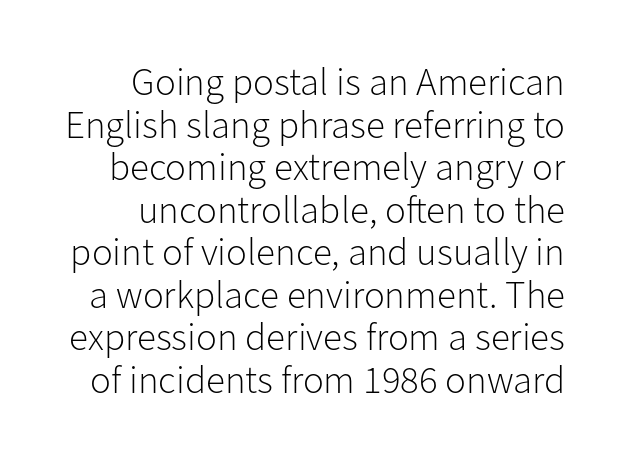
The image shows 39 px light sans-serif type, upright; set tight line spacing (1.09x), normal letter spacing, not underlined; low stroke contrast and a medium x-height.
